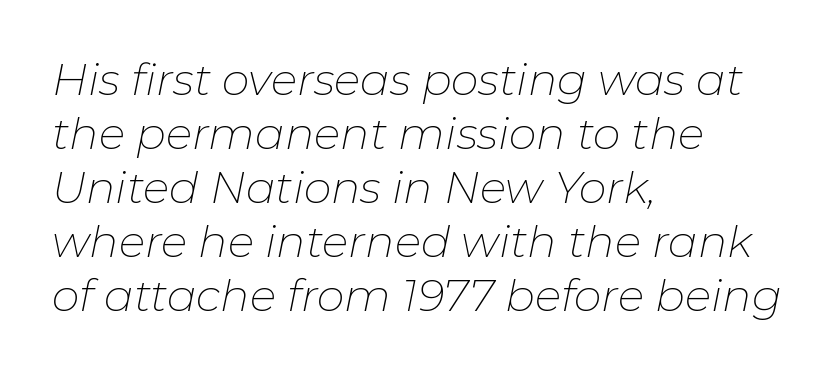
The image shows 44 px thin type, italic (leaning right); set left-aligned, line spacing 1.23x, normal letter spacing, not underlined; low stroke contrast and a medium x-height.
